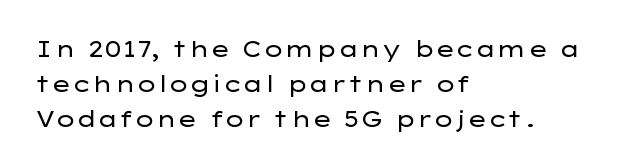
All the whitespace from short lines collects on the right. No extra tracking has been applied to these lines. Characters remain perfectly vertical along every line. The space beneath each line is pristine and unruled. Vertical stems look standard width or narrower in stroke.
